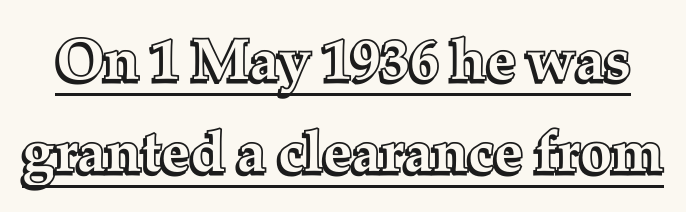
Q: Is the text italic (slanted)? A: No, it is upright.
Q: Is the text underlined? A: Yes.
Q: Is the spacing between letters normal or unusually wide? A: Normal.
Q: Is the spacing between lines tight, normal or loose? A: Normal.
Q: Width (condensed, normal, or wide)? A: Normal.
Q: x-height? A: Medium.
Q: Monospaced? A: No.
